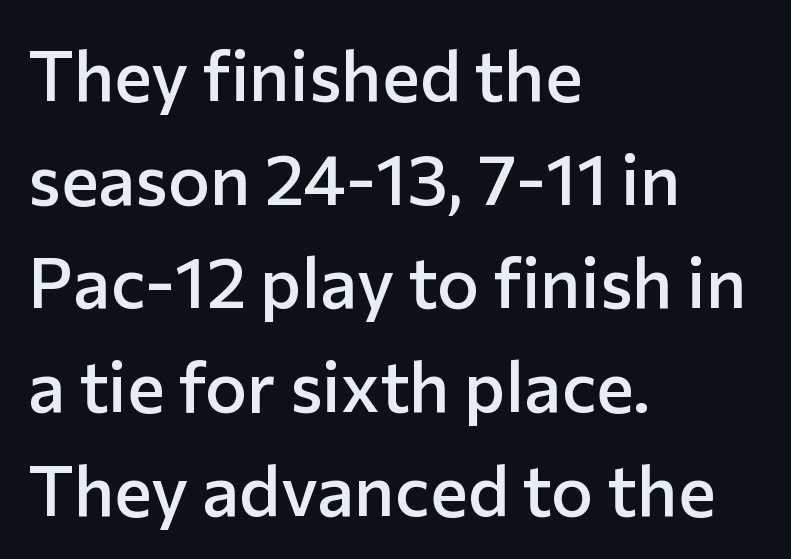
Vertically, the passage feels balanced, rows spaced as you'd expect. Regarding serifs, this sample does without them. The line texture is even and compact thanks to regular tracking. A somewhat darkened texture: the type is semibold rather than bold. Unlike italic type, these characters show no tilt at all.
